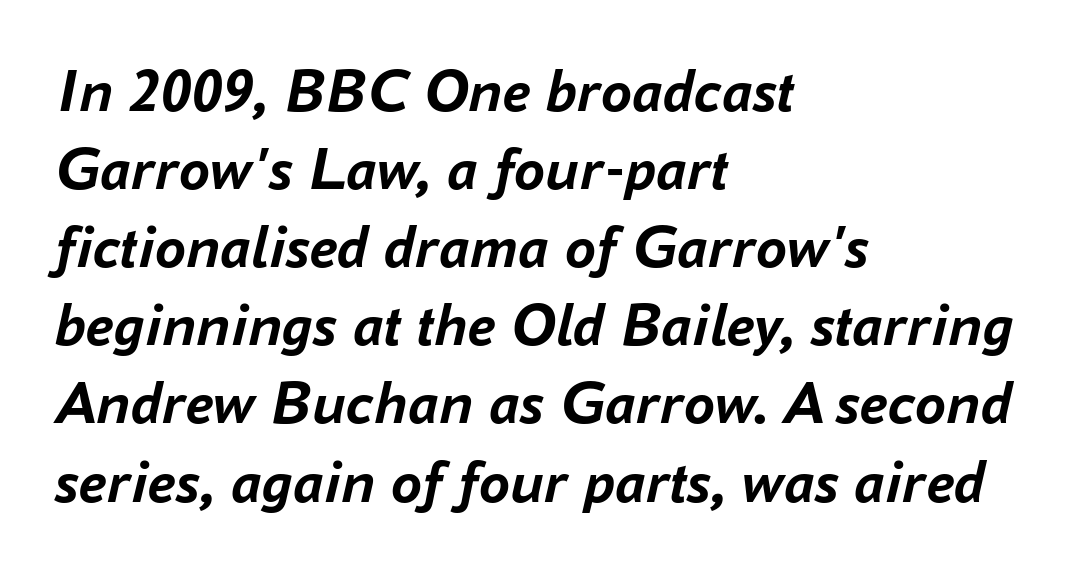
The image shows 62 px semibold type, italic (leaning right); set left-aligned, normal line spacing (1.26x), normal letter spacing, not underlined; low stroke contrast and a medium x-height.
